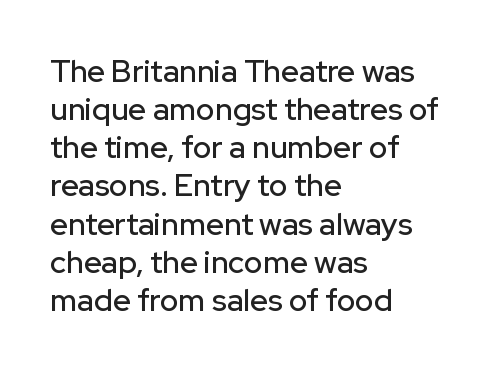
The image shows 31 px sans-serif type, upright; set left-aligned, line spacing 1.23x, normal letter spacing, not underlined; low stroke contrast and a medium x-height.
